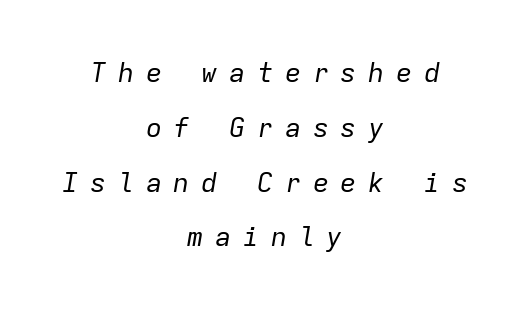
{"italic": "yes", "lean": "right", "slant_degrees": 9, "bold": "no", "underline": "no", "align": "center", "line_spacing": "loose", "line_spacing_ratio": 2.03, "letter_spacing": "wide", "letter_spacing_em": 0.43, "glyph_px": 27}
